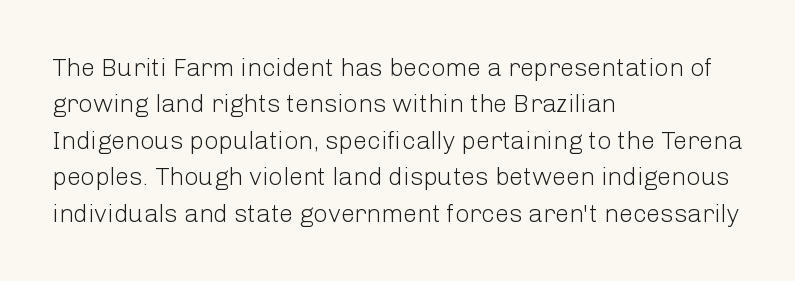
The image shows 25 px text type, upright; set left-aligned, normal line spacing (1.46x), normal letter spacing, not underlined.
